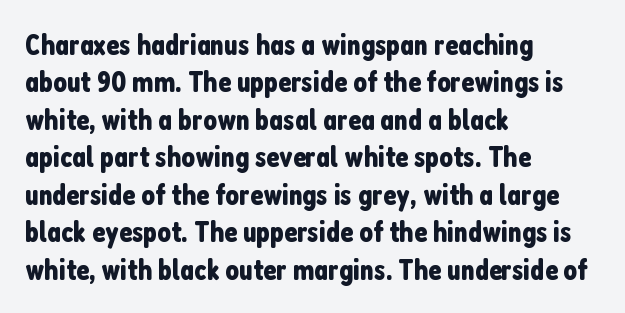
The image shows 30 px condensed sans-serif type, upright; set left-aligned, normal line spacing (1.25x), normal letter spacing, not underlined; low stroke contrast and a medium x-height.
